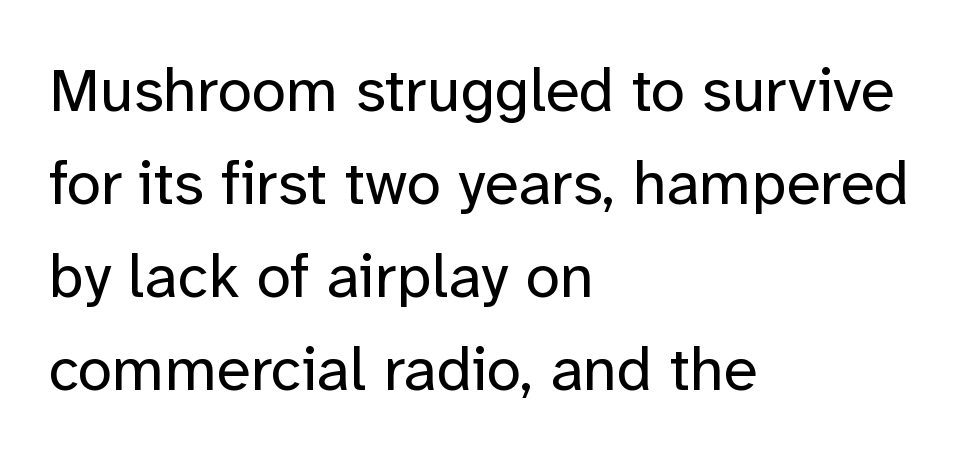
The rendering uses natural spacing where letterforms have individual widths. No feet cap the strokes, marking this as sans-serif type. No extra tracking has been applied to these lines. Line spacing here is normal. If you drew a ruler down the left edge, every line would touch it. Descenders hang freely into open space.
